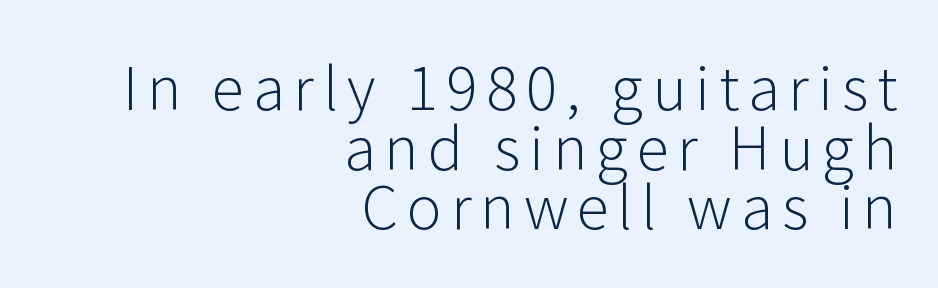
{"serif": "no", "italic": "no", "bold": "no", "weight": "light", "width": "normal", "stroke_contrast": "low", "x_height": "medium", "monospaced": "no", "underline": "no", "align": "right", "line_spacing": "tight", "line_spacing_ratio": 1.01, "glyph_px": 59}
